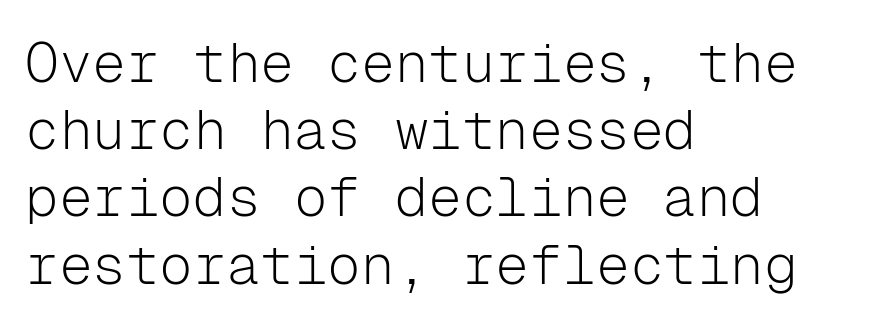
Monospaced: the letters line up in strict vertical columns. Characters remain perfectly vertical along every line. The string is rendered with underlining switched off. Words appear dense and cohesive because spacing is normal. Serif or sans? Sans — the stroke terminals are bare. The paragraph shown leans on its left margin.
